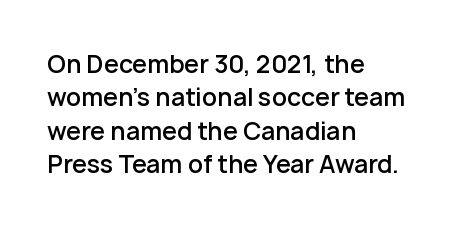
Does the lettering tilt? It doesn't — this is upright. Students, this is semibold: more ink than regular, less than bold. Is the block centered? No — it sits flush against the left margin. The block of text has a typical density, with ordinary space between rows.
